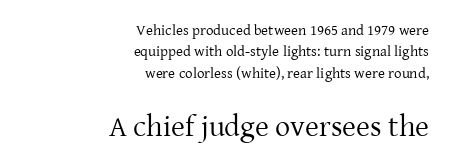
The horizontal fit of the characters is conventional and even. The typesetter chose a ragged-left arrangement here. The cut favours lightness, reaching ordinary text weight at its darkest. Whoever set this made the second block the dominant, larger element. Regarding serifs, this sample has them.
